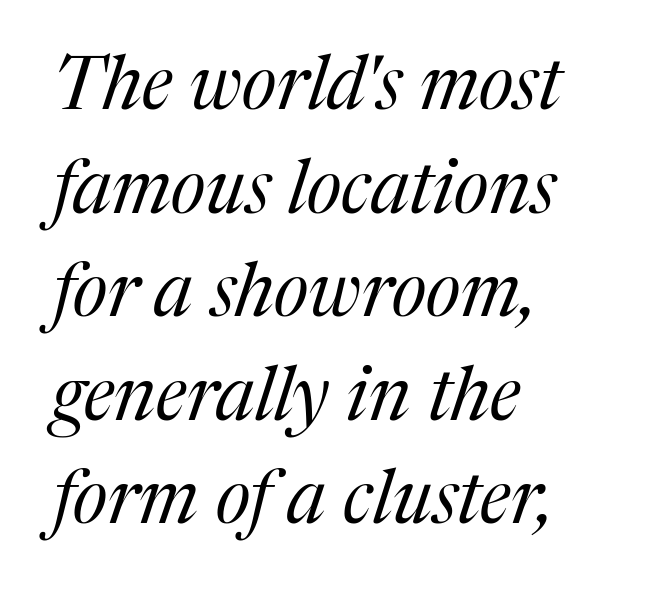
Q: Is the text bold? A: No.
Q: Is the text italic (slanted)? A: Yes, it leans right by about 17 degrees.
Q: Is the typeface a serif or a sans-serif typeface? A: Serif.
Q: Is the text underlined? A: No.
Q: How is the paragraph aligned? A: Left-aligned.
Q: Is the spacing between letters normal or unusually wide? A: Normal.
Q: Is the spacing between lines tight, normal or loose? A: Normal.
Q: Width (condensed, normal, or wide)? A: Normal.
Q: Stroke contrast? A: Medium.
Q: x-height? A: Medium.
Q: Monospaced? A: No.
